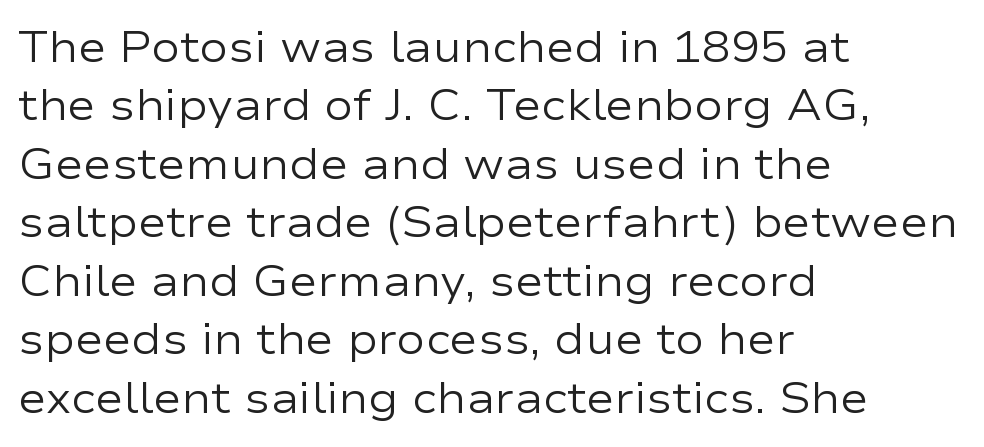
The image shows 43 px regular-weight, wide sans-serif type, upright; set left-aligned, normal line spacing (1.36x), normal letter spacing, not underlined; low stroke contrast and a medium x-height.
